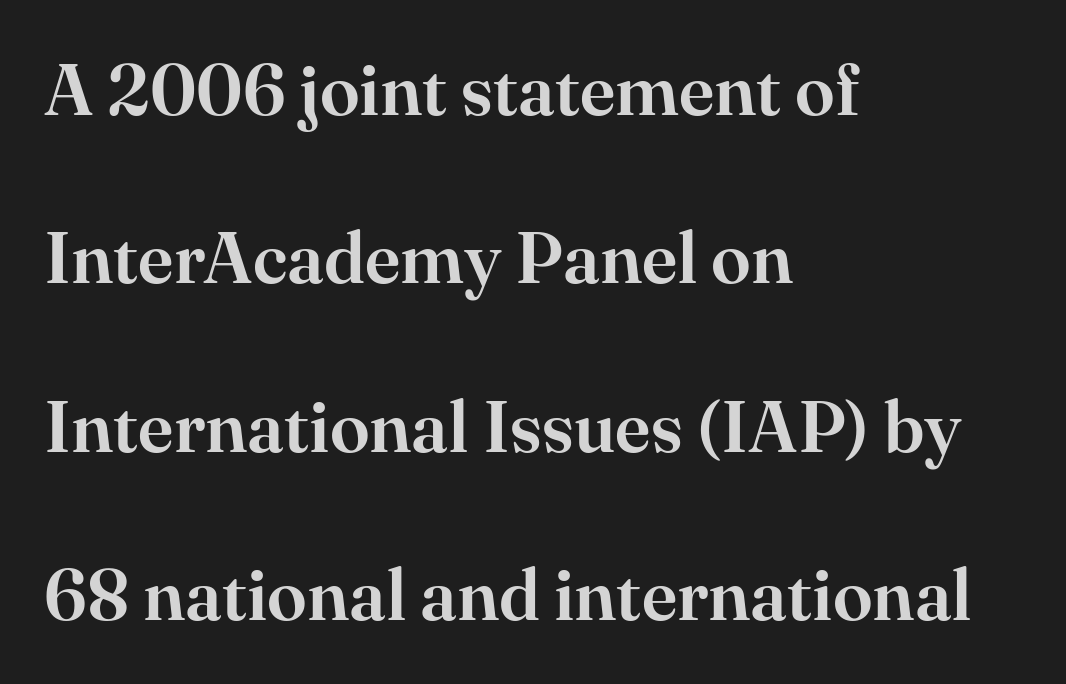
Q: Is the text italic (slanted)? A: No, it is upright.
Q: Is the typeface a serif or a sans-serif typeface? A: Serif.
Q: Is the text underlined? A: No.
Q: How is the paragraph aligned? A: Left-aligned.
Q: Is the spacing between letters normal or unusually wide? A: Normal.
Q: Is the spacing between lines tight, normal or loose? A: Loose.
Q: Width (condensed, normal, or wide)? A: Normal.
Q: Stroke contrast? A: High.
Q: x-height? A: Small.
Q: Monospaced? A: No.
